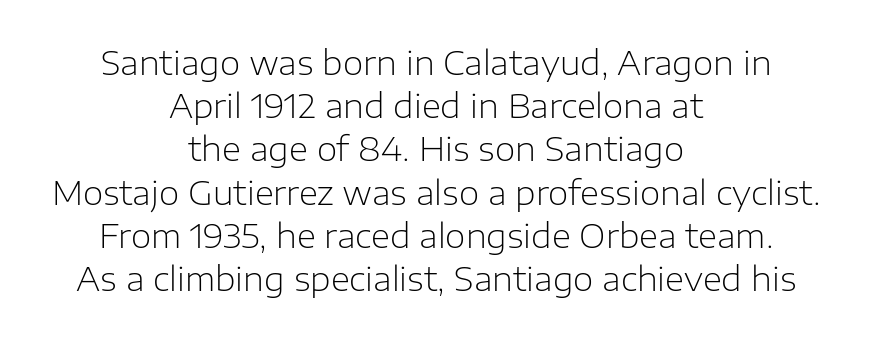
Notice how descenders clear the ascenders below comfortably — that's standard leading. Note: no serifs on the glyphs. The letters look calm and open, with moderate or lighter stems. The font's upright variant was chosen for this text.
